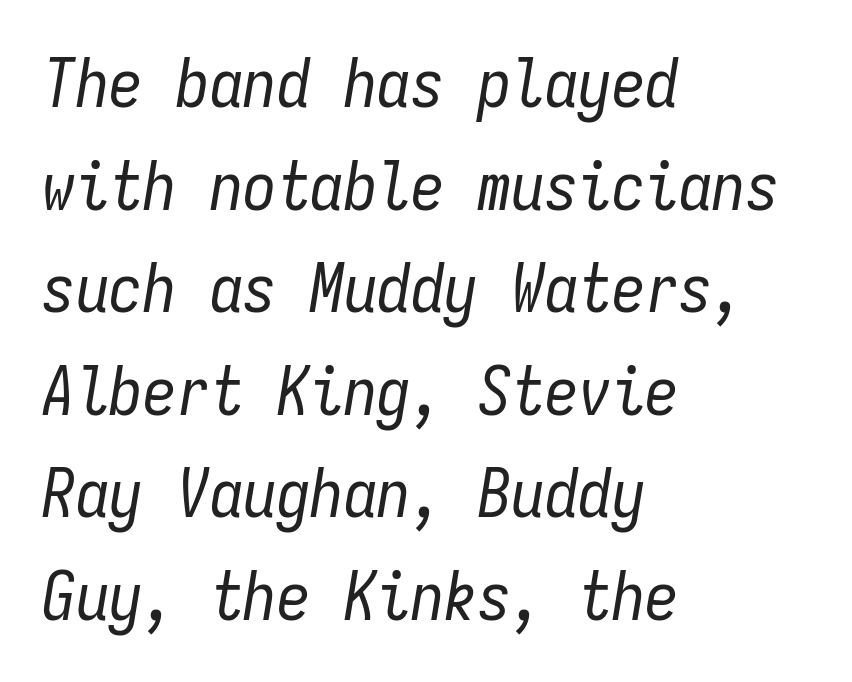
{"italic": "yes", "lean": "right", "slant_degrees": 9, "bold": "no", "weight": "regular", "width": "condensed", "stroke_contrast": "low", "x_height": "medium", "monospaced": "yes", "underline": "no", "align": "left", "line_spacing": "normal", "line_spacing_ratio": 1.53, "letter_spacing": "normal", "letter_spacing_em": 0.0, "glyph_px": 67}
